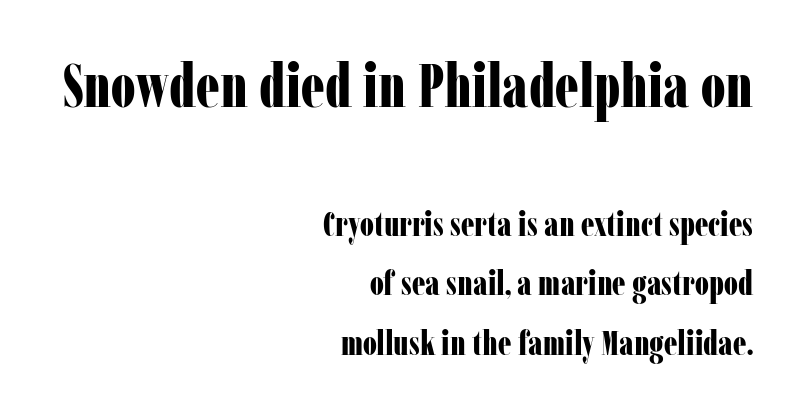
{"serif": "yes", "italic": "no", "bold": "yes", "weight": "bold", "width": "condensed", "stroke_contrast": "low", "x_height": "medium", "monospaced": "no", "underline": "no", "align": "right", "line_spacing_ratio": 1.75, "letter_spacing": "normal", "letter_spacing_em": 0.0, "larger_block": "first", "size_ratio": 1.76, "glyph_px": 60}
